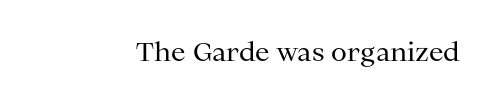
Q: Is the text bold? A: No.
Q: Is the text italic (slanted)? A: No, it is upright.
Q: Is the text underlined? A: No.
Q: Is the spacing between letters normal or unusually wide? A: Normal.
